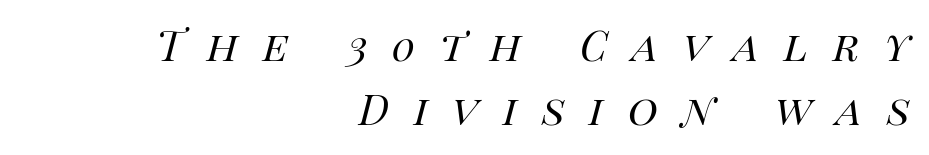
{"italic": "yes", "lean": "right", "slant_degrees": 14, "bold": "no", "weight": "regular", "width": "normal", "stroke_contrast": "high", "x_height": "large", "monospaced": "no", "underline": "no", "align": "right", "line_spacing": "normal", "line_spacing_ratio": 1.26, "letter_spacing": "wide", "letter_spacing_em": 0.48, "glyph_px": 51}
